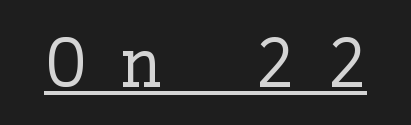
{"italic": "no", "width": "normal", "stroke_contrast": "low", "x_height": "medium", "monospaced": "no", "underline": "yes", "letter_spacing": "wide", "letter_spacing_em": 0.49, "glyph_px": 70}
